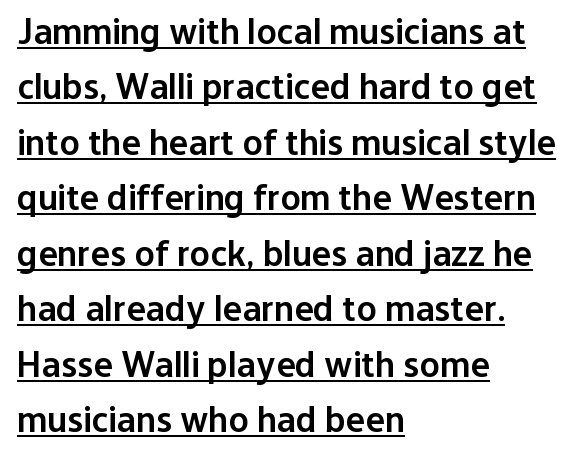
Q: Is the text bold? A: Semi-bold.
Q: Is the text italic (slanted)? A: No, it is upright.
Q: Is the typeface a serif or a sans-serif typeface? A: Sans-serif.
Q: Is the text underlined? A: Yes.
Q: How is the paragraph aligned? A: Left-aligned.
Q: Is the spacing between letters normal or unusually wide? A: Normal.
Q: Is the spacing between lines tight, normal or loose? A: Normal.
Q: Width (condensed, normal, or wide)? A: Normal.
Q: Stroke contrast? A: Low.
Q: x-height? A: Medium.
Q: Monospaced? A: No.
